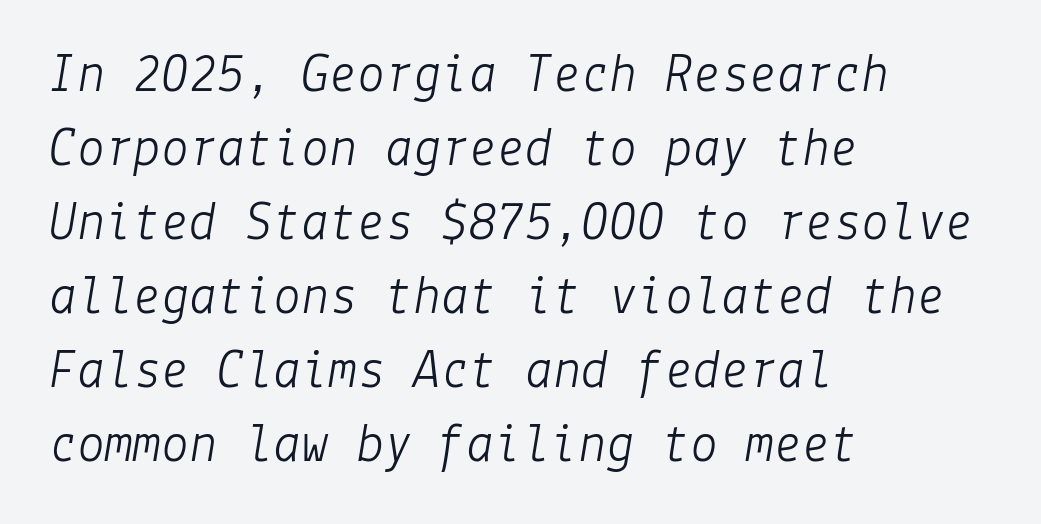
The gap between lines stays unmarked. A typesetter would call this zero additional tracking. The typesetter chose a ragged-right arrangement here. Whoever set this chose a conventional vertical rhythm. No chunkiness to these letters — they're not bold. There's an unmistakable incline to the writing here.
